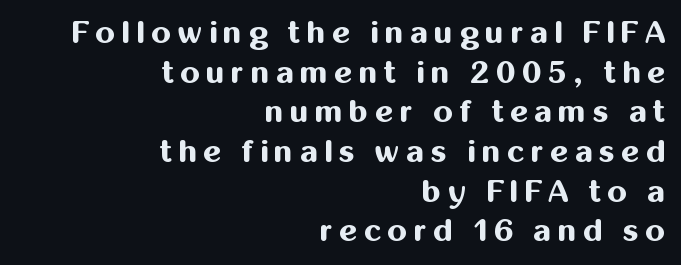
Q: Is the text bold? A: Yes.
Q: Is the text italic (slanted)? A: No, it is upright.
Q: Is the typeface a serif or a sans-serif typeface? A: Sans-serif.
Q: Is the text underlined? A: No.
Q: How is the paragraph aligned? A: Right-aligned.
Q: Is the spacing between letters normal or unusually wide? A: Unusually wide.
Q: Is the spacing between lines tight, normal or loose? A: Normal.
Q: Width (condensed, normal, or wide)? A: Normal.
Q: Stroke contrast? A: Medium.
Q: x-height? A: Medium.
Q: Monospaced? A: No.
